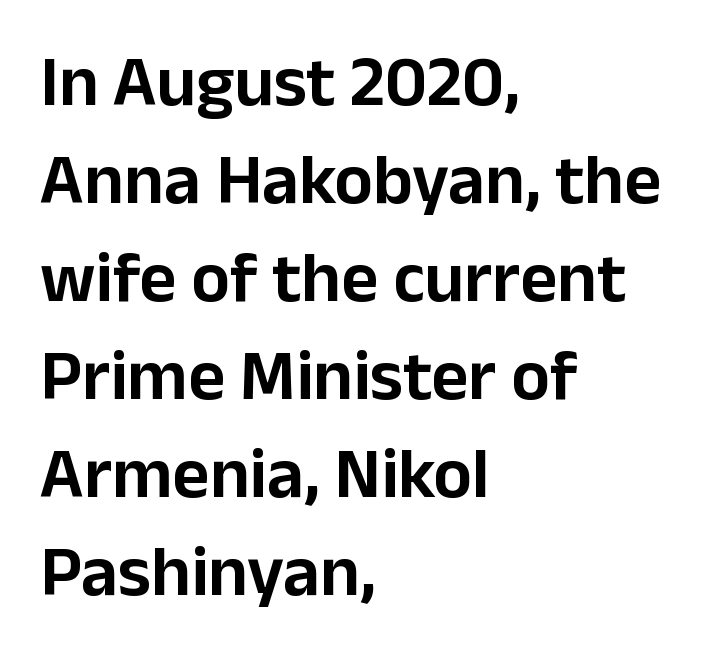
The designer went with a sans here, leaving each stem footless. Every stem runs plumb, perpendicular to the baseline. Here the designer chose a conventional face with non-uniform glyph widths. The paragraph has a hard left edge and a soft right edge. The baseline area is clear.
